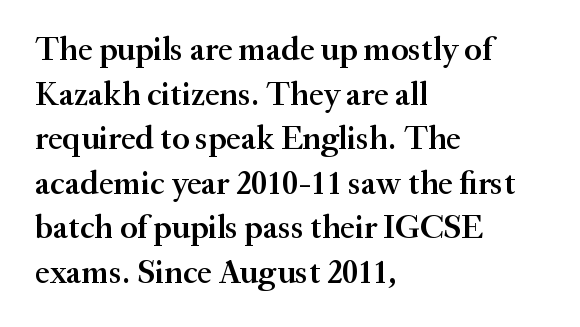
Q: Is the text bold? A: Semi-bold.
Q: Is the text italic (slanted)? A: No, it is upright.
Q: Is the typeface a serif or a sans-serif typeface? A: Serif.
Q: Is the text underlined? A: No.
Q: How is the paragraph aligned? A: Left-aligned.
Q: Is the spacing between letters normal or unusually wide? A: Normal.
Q: Is the spacing between lines tight, normal or loose? A: Normal.
Q: Width (condensed, normal, or wide)? A: Normal.
Q: Stroke contrast? A: Medium.
Q: x-height? A: Small.
Q: Monospaced? A: No.
